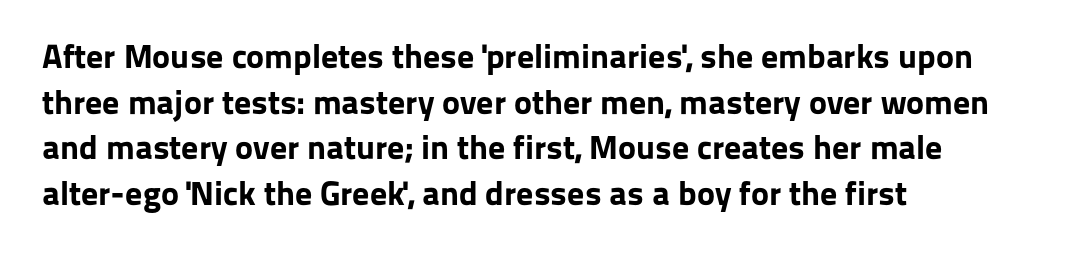
Every character sits straight up, as roman type does. The rendering uses natural spacing where letterforms have individual widths. What kind of face is this? One without serifs — a sans. How are the letters spaced? Ordinarily, with no added tracking. Whoever set this chose a conventional vertical rhythm.
